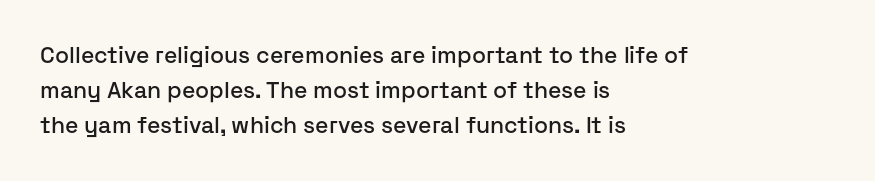
The designer left line spacing at the default. The face used here is rendered with its standard letterfit. The letters stand upright; this is a roman face. The rag falls on the right side of this text block. The words here are not underlined.
